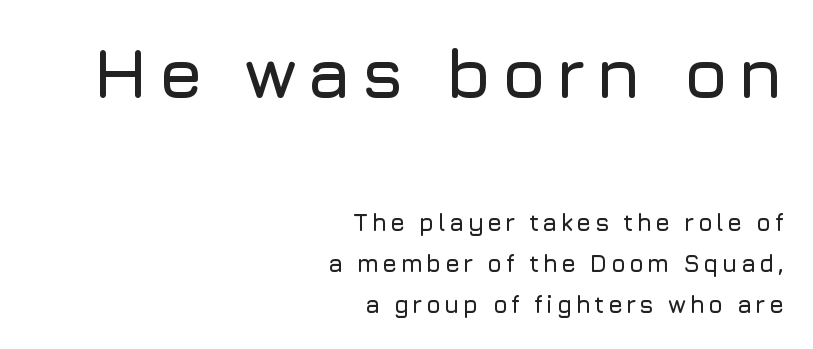
{"serif": "no", "italic": "no", "width": "normal", "stroke_contrast": "low", "x_height": "medium", "monospaced": "no", "underline": "no", "align": "right", "line_spacing_ratio": 1.71, "larger_block": "first", "size_ratio": 2.96, "glyph_px": 71}
